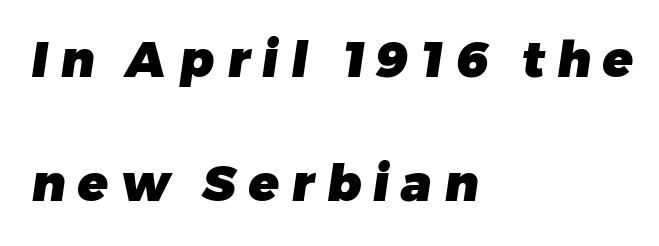
Letter spacing: wide. Is this a sans? Yes — the strokes have no serifs. Notice how thick the strokes are: this is what a full bold looks like. Regarding leading, the lines here are spaced well apart. Glance below the letters and you will spot only blank space. The lines in this sample share a left origin and differ only in where they stop.
